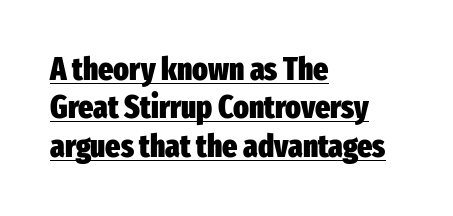
Q: Is the text bold? A: Yes.
Q: Is the text italic (slanted)? A: No, it is upright.
Q: Is the typeface a serif or a sans-serif typeface? A: Sans-serif.
Q: Is the text underlined? A: Yes.
Q: How is the paragraph aligned? A: Left-aligned.
Q: Is the spacing between letters normal or unusually wide? A: Normal.
Q: Width (condensed, normal, or wide)? A: Condensed.
Q: Stroke contrast? A: Low.
Q: x-height? A: Medium.
Q: Monospaced? A: No.
